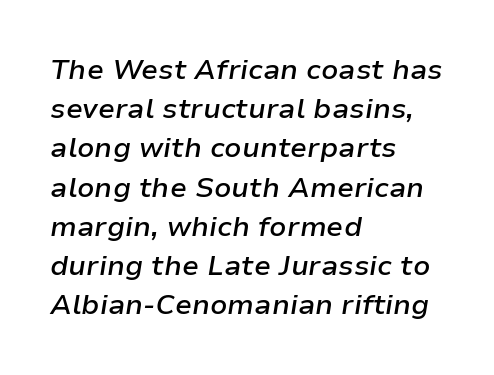
The image shows 28 px semibold type, italic (leaning right); set left-aligned, normal line spacing (1.4x), normal letter spacing, not underlined; low stroke contrast and a medium x-height.
